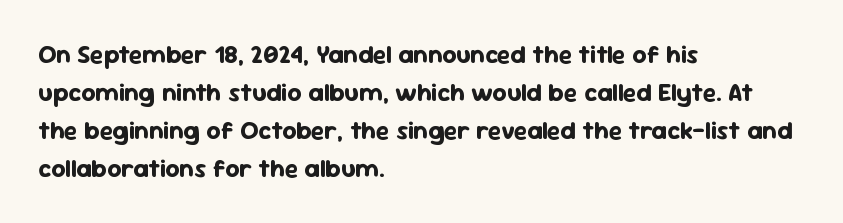
Leftover space on each line is placed entirely after the last word. Normally led — the rows are evenly, conventionally spaced. Type without underlining. Here the glyphs are tracked normally, forming tight word shapes.
